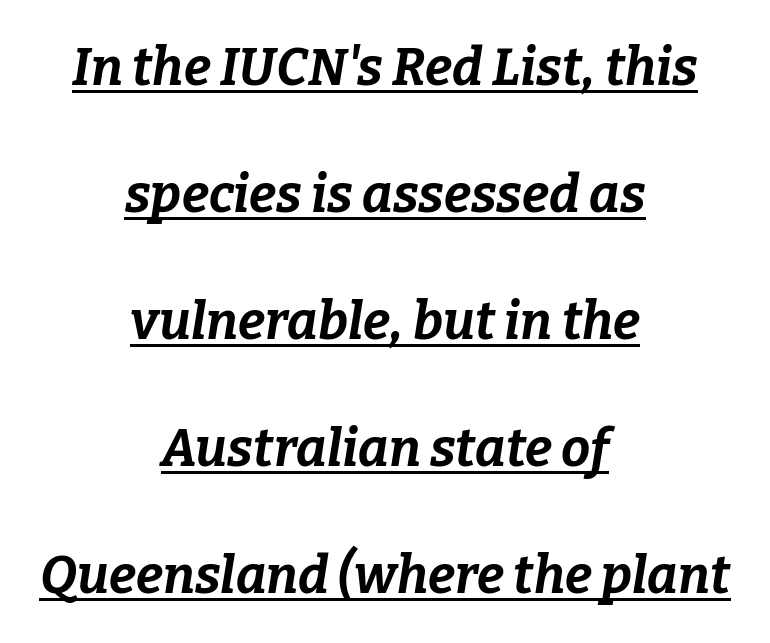
The lines are spread far apart with generous leading. The letterforms sit shoulder to shoulder at normal distance. Would a proofreader flag this as italicized? Yes. Like a heading marked for emphasis, these lines bear an underscore.
